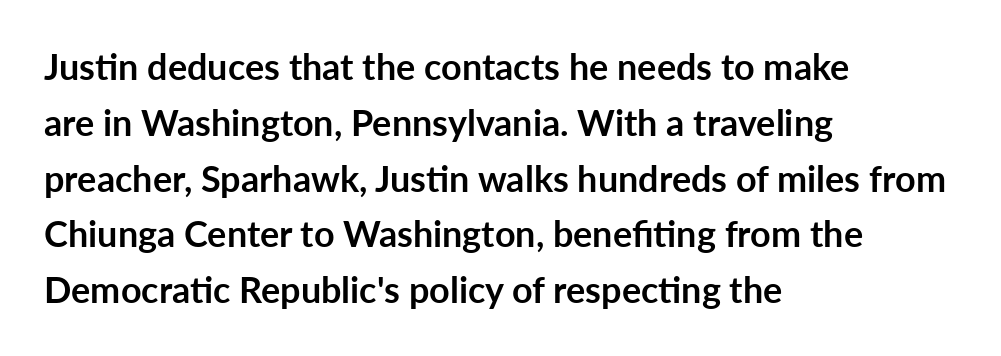
The image shows 36 px semibold sans-serif type, upright; set left-aligned, normal line spacing (1.55x), normal letter spacing, not underlined; low stroke contrast and a medium x-height.
